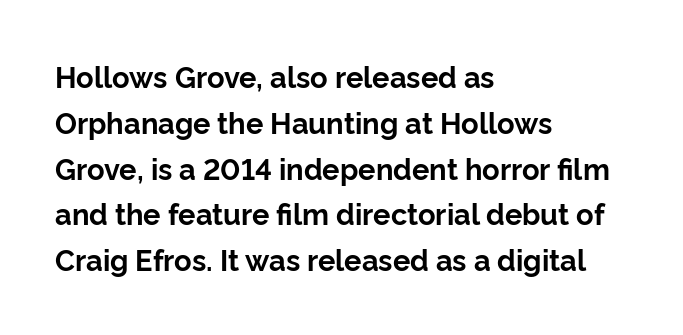
Q: Is the text bold? A: Yes.
Q: Is the text italic (slanted)? A: No, it is upright.
Q: Is the typeface a serif or a sans-serif typeface? A: Sans-serif.
Q: Is the text underlined? A: No.
Q: How is the paragraph aligned? A: Left-aligned.
Q: Is the spacing between letters normal or unusually wide? A: Normal.
Q: Is the spacing between lines tight, normal or loose? A: Normal.
Q: Width (condensed, normal, or wide)? A: Normal.
Q: Stroke contrast? A: Low.
Q: x-height? A: Medium.
Q: Monospaced? A: No.
